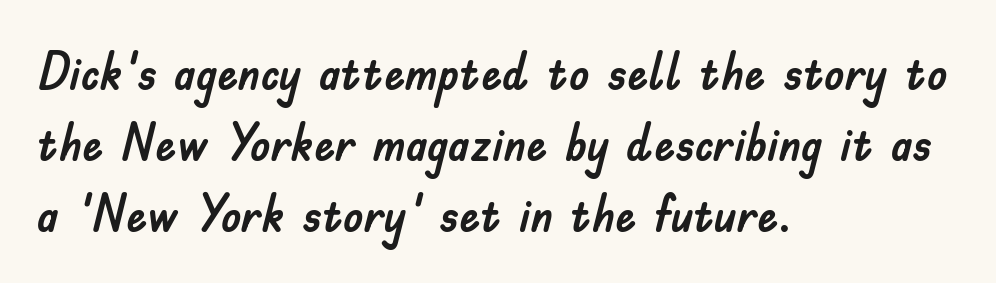
Q: Is the text italic (slanted)? A: Yes.
Q: Is the typeface a serif or a sans-serif typeface? A: Sans-serif.
Q: Is the text underlined? A: No.
Q: How is the paragraph aligned? A: Left-aligned.
Q: Is the spacing between letters normal or unusually wide? A: Normal.
Q: Is the spacing between lines tight, normal or loose? A: Normal.
Q: Width (condensed, normal, or wide)? A: Normal.
Q: Stroke contrast? A: Low.
Q: x-height? A: Small.
Q: Monospaced? A: No.
